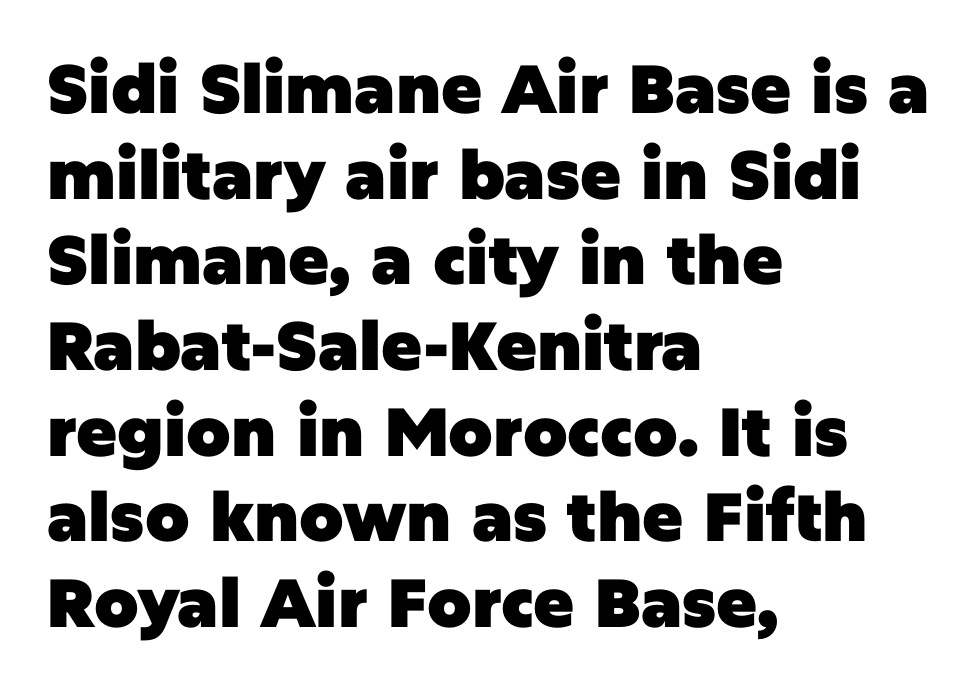
{"serif": "no", "italic": "no", "bold": "yes", "weight": "heavy", "width": "normal", "stroke_contrast": "low", "x_height": "large", "monospaced": "no", "underline": "no", "align": "left", "line_spacing": "normal", "line_spacing_ratio": 1.26, "letter_spacing": "normal", "letter_spacing_em": 0.0, "glyph_px": 68}
